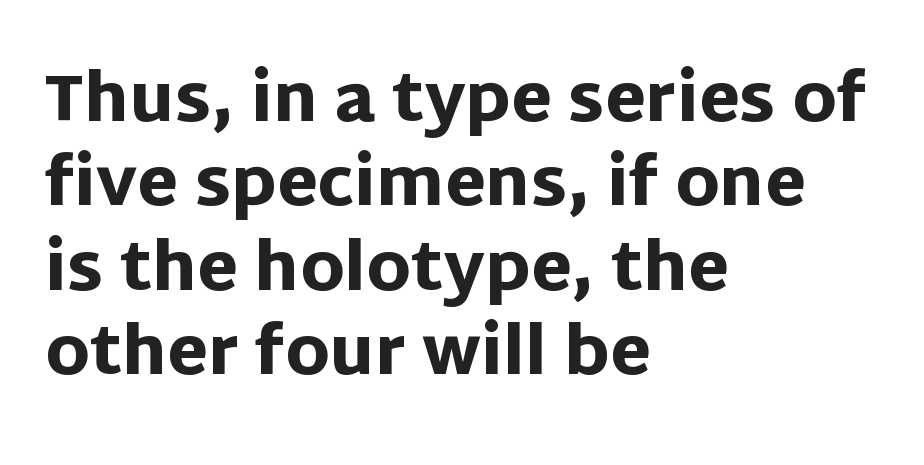
The image shows 66 px heavy sans-serif type, upright; set left-aligned, normal line spacing (1.28x), normal letter spacing, not underlined; low stroke contrast and a large x-height.
